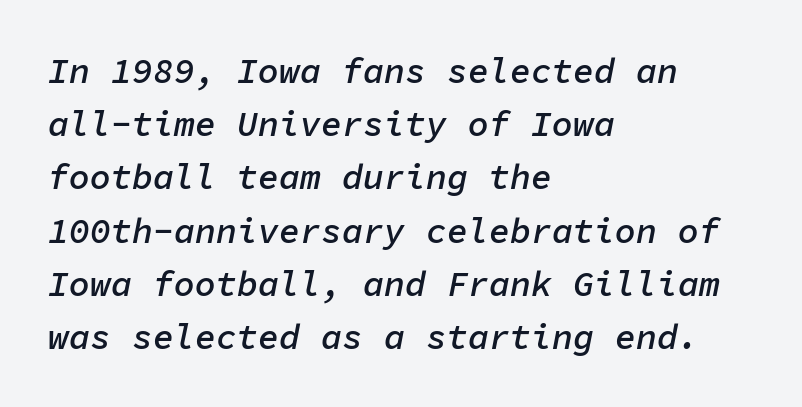
Italic: yes, the glyphs are oblique. The face used here is rendered with its standard letterfit. The lines are quadded left. The characters look somewhat weighty, a semibold short of true bold. Lines of text with bare space underneath.
